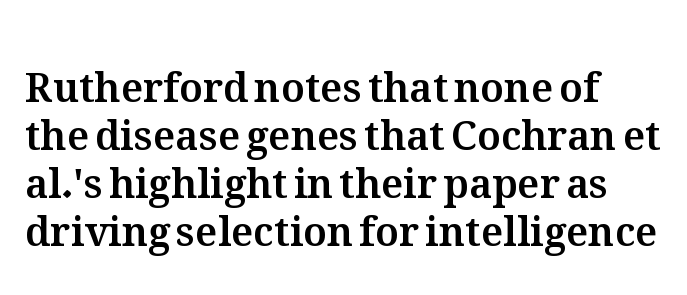
The image shows 40 px text type, upright; set line spacing 1.2x, normal letter spacing, not underlined; medium stroke contrast and a medium x-height.
